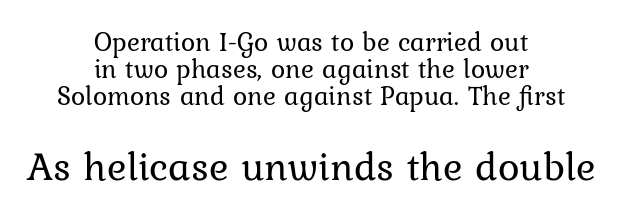
{"serif": "yes", "italic": "no", "bold": "no", "weight": "regular", "width": "normal", "stroke_contrast": "low", "x_height": "medium", "monospaced": "no", "underline": "no", "align": "center", "line_spacing": "tight", "line_spacing_ratio": 1.0, "letter_spacing": "normal", "letter_spacing_em": 0.0, "larger_block": "second", "size_ratio": 1.52, "glyph_px": 41}
